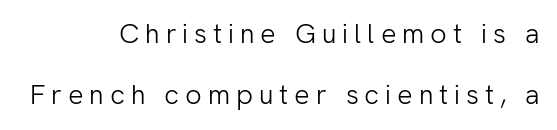
The image shows 27 px text type, upright; set right-aligned, loose line spacing (2.26x), unusually wide letter spacing (+0.22 em), not underlined.
